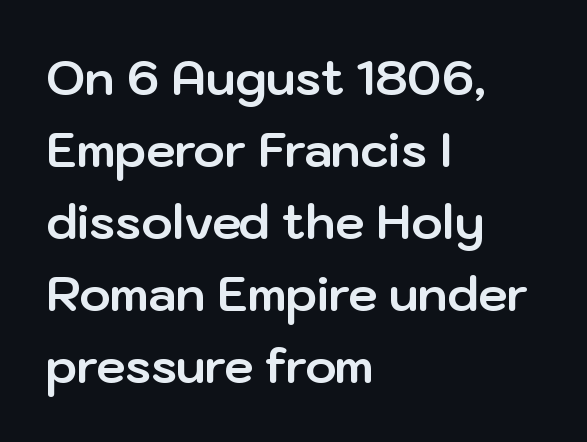
The image shows 47 px bold sans-serif type, upright; set left-aligned, normal line spacing (1.53x), normal letter spacing, not underlined; low stroke contrast and a medium x-height.
